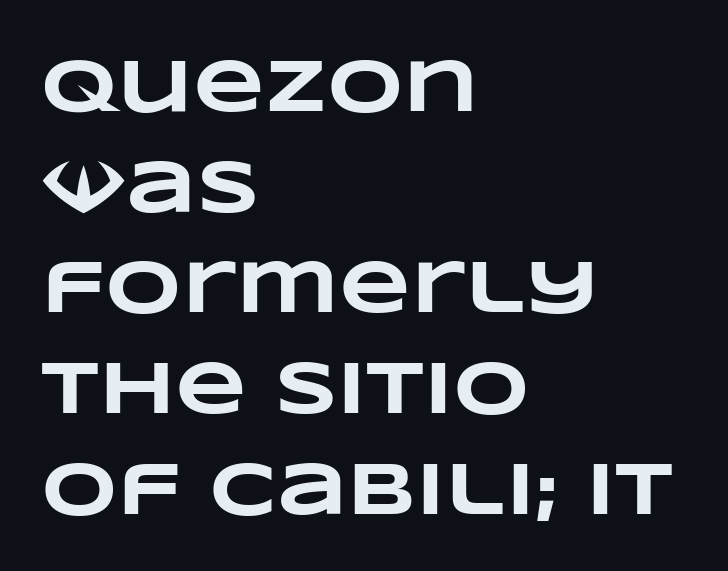
The image shows 74 px heavy, wide type; set left-aligned, normal line spacing (1.36x), normal letter spacing, not underlined; low stroke contrast and a large x-height.
